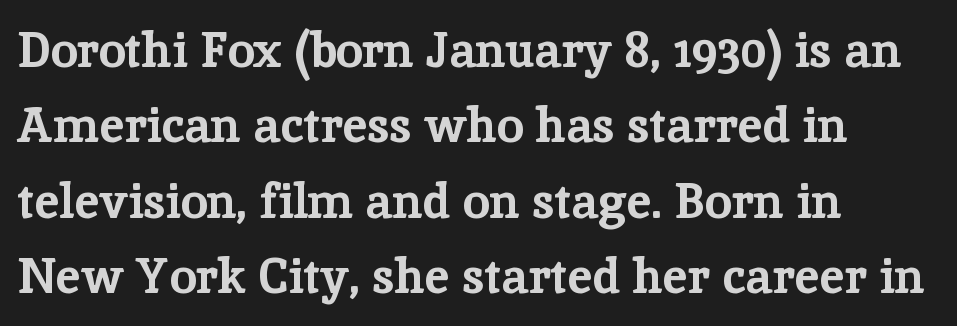
The image shows 49 px bold serif type, upright; set left-aligned, normal line spacing (1.54x), normal letter spacing, not underlined; low stroke contrast and a medium x-height.
